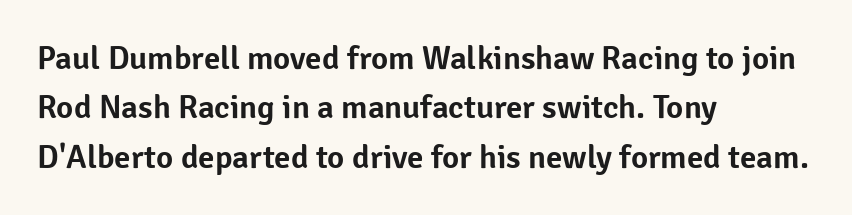
Q: Is the text italic (slanted)? A: No, it is upright.
Q: Is the typeface a serif or a sans-serif typeface? A: Sans-serif.
Q: Is the text underlined? A: No.
Q: How is the paragraph aligned? A: Left-aligned.
Q: Is the spacing between letters normal or unusually wide? A: Normal.
Q: Is the spacing between lines tight, normal or loose? A: Normal.
Q: Width (condensed, normal, or wide)? A: Normal.
Q: Stroke contrast? A: Low.
Q: x-height? A: Medium.
Q: Monospaced? A: No.
